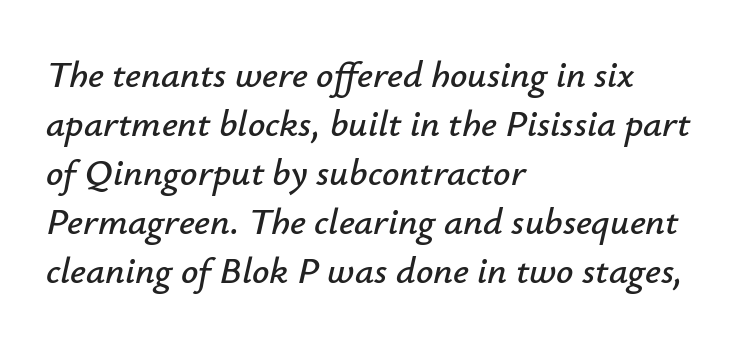
Q: Is the text italic (slanted)? A: Yes, it leans right by about 12 degrees.
Q: Is the text underlined? A: No.
Q: How is the paragraph aligned? A: Left-aligned.
Q: Is the spacing between letters normal or unusually wide? A: Normal.
Q: Is the spacing between lines tight, normal or loose? A: Normal.
Q: Width (condensed, normal, or wide)? A: Normal.
Q: Stroke contrast? A: Low.
Q: x-height? A: Small.
Q: Monospaced? A: No.
